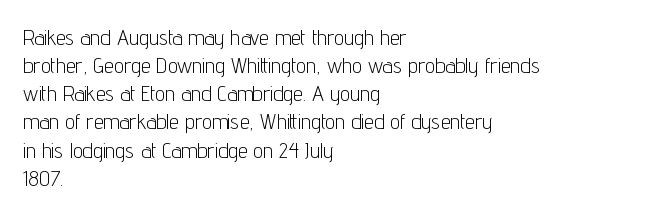
The image shows 22 px text type, upright; set left-aligned, normal line spacing (1.28x), normal letter spacing, not underlined.
